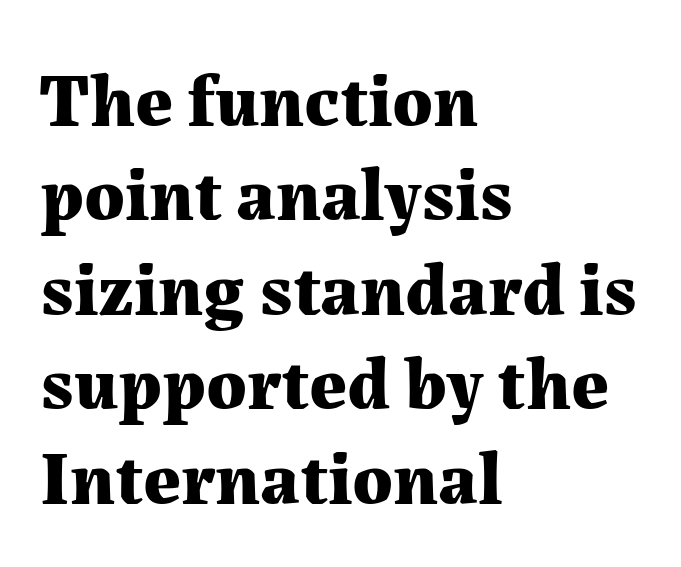
Q: Is the text bold? A: Yes.
Q: Is the text italic (slanted)? A: No, it is upright.
Q: Is the typeface a serif or a sans-serif typeface? A: Serif.
Q: Is the text underlined? A: No.
Q: How is the paragraph aligned? A: Left-aligned.
Q: Is the spacing between letters normal or unusually wide? A: Normal.
Q: Is the spacing between lines tight, normal or loose? A: Normal.
Q: Width (condensed, normal, or wide)? A: Normal.
Q: Stroke contrast? A: Medium.
Q: x-height? A: Medium.
Q: Monospaced? A: No.
